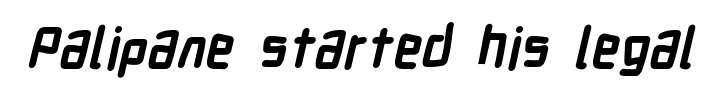
{"serif": "no", "bold": "yes", "weight": "semibold", "width": "condensed", "stroke_contrast": "low", "x_height": "medium", "monospaced": "no", "underline": "no", "letter_spacing": "normal", "letter_spacing_em": 0.0, "glyph_px": 56}
